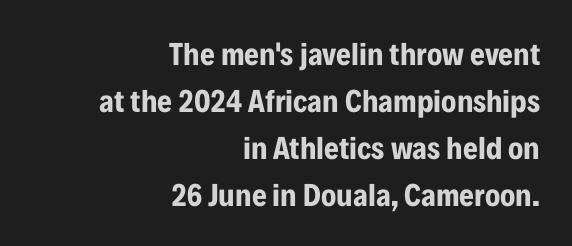
{"serif": "no", "italic": "no", "bold": "yes", "weight": "bold", "width": "condensed", "stroke_contrast": "low", "x_height": "medium", "monospaced": "no", "underline": "no", "align": "right", "line_spacing": "normal", "line_spacing_ratio": 1.47, "letter_spacing": "normal", "letter_spacing_em": 0.0, "glyph_px": 32}
